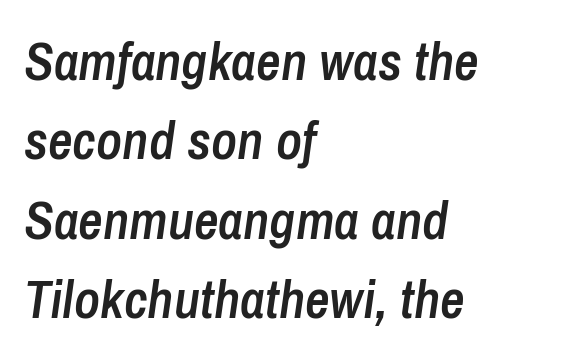
This is the in-between weight designers call semibold or demi. This rendering leaves character spacing at its baseline value. Every character sits at an angle, as italics do. Line spacing here is normal.
